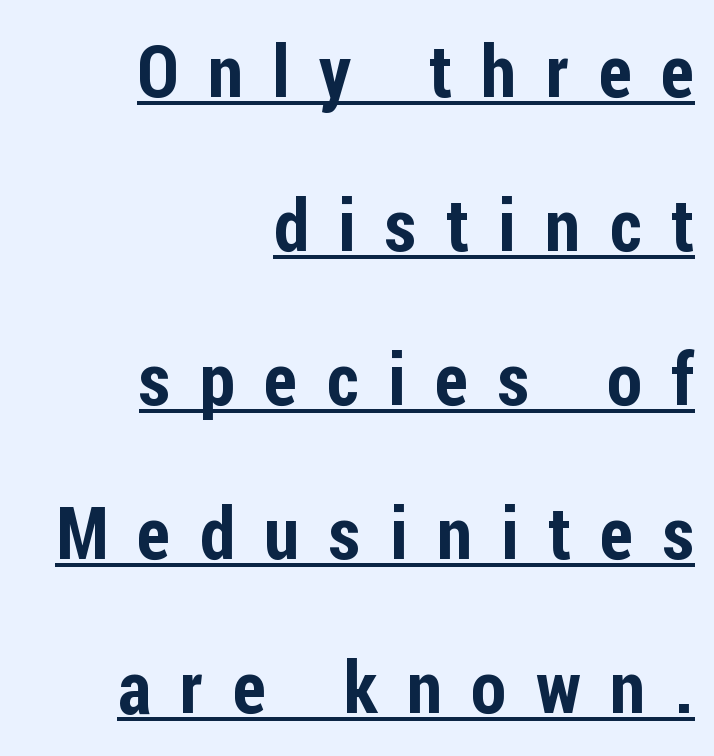
{"serif": "no", "italic": "no", "width": "condensed", "stroke_contrast": "low", "x_height": "medium", "monospaced": "no", "underline": "yes", "align": "right", "line_spacing": "loose", "line_spacing_ratio": 2.14, "letter_spacing": "wide", "letter_spacing_em": 0.41, "glyph_px": 72}
